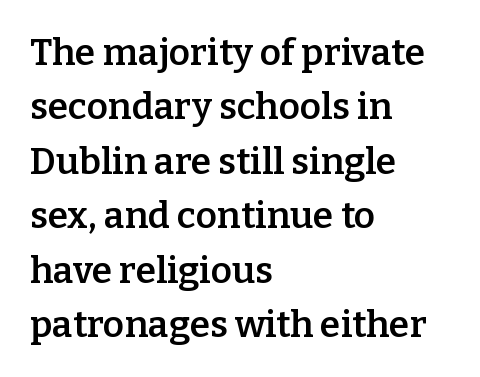
Heft: intermediate — a semibold. Check where the strokes stop: tiny serifs finish them off. Reading down the column, the eye jumps a familiar distance to each next line. Unlike italic type, these characters show no tilt at all. Varying glyph widths throughout — classic text-font behaviour.
